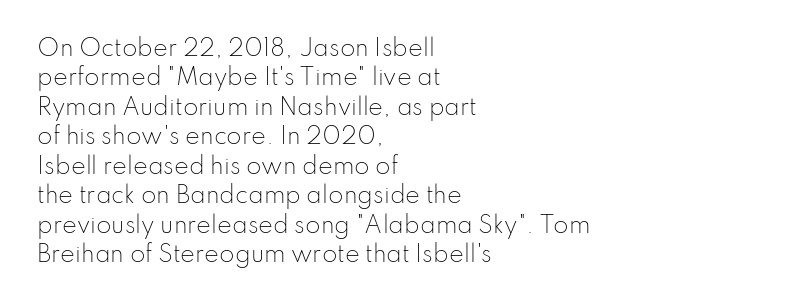
Q: Is the text bold? A: No.
Q: Is the text italic (slanted)? A: No, it is upright.
Q: Is the text underlined? A: No.
Q: How is the paragraph aligned? A: Left-aligned.
Q: Is the spacing between letters normal or unusually wide? A: Normal.
Q: Is the spacing between lines tight, normal or loose? A: Normal.
